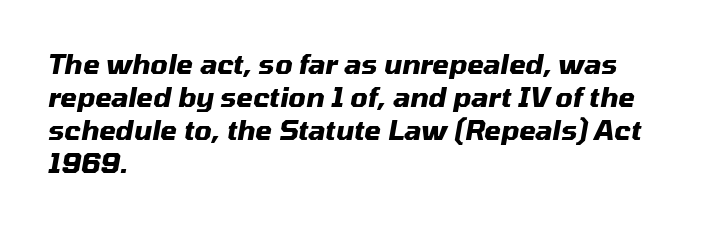
The image shows 27 px bold type, italic (leaning right); set left-aligned, line spacing 1.22x, normal letter spacing, not underlined.
